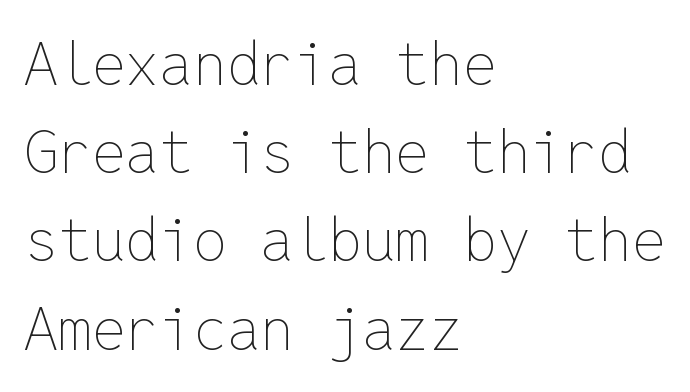
Every row of glyphs begins at an identical x-position on the left. Honestly, the row spacing looks completely unremarkable. The baseline area is clear. Quick note: not italic, upright.
